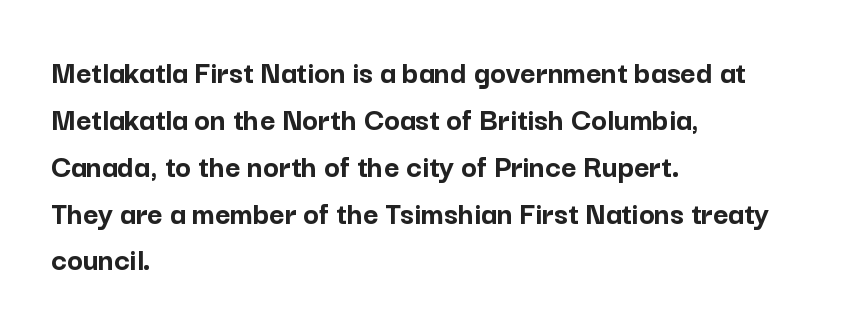
The image shows 33 px semibold sans-serif type, upright; set left-aligned, normal line spacing (1.42x), normal letter spacing, not underlined; low stroke contrast and a medium x-height.
